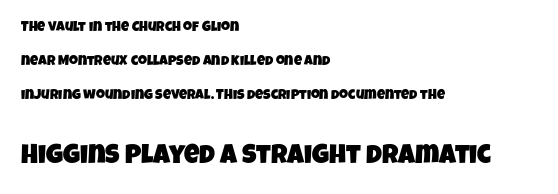
{"underline": "no", "align": "left", "line_spacing": "loose", "line_spacing_ratio": 2.42, "letter_spacing": "normal", "letter_spacing_em": 0.0, "larger_block": "second", "size_ratio": 1.93, "glyph_px": 27}
